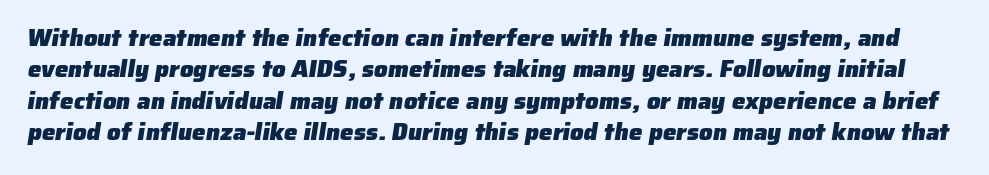
{"bold": "yes", "underline": "no", "line_spacing": "normal", "line_spacing_ratio": 1.31, "letter_spacing": "normal", "letter_spacing_em": 0.0, "glyph_px": 24}
